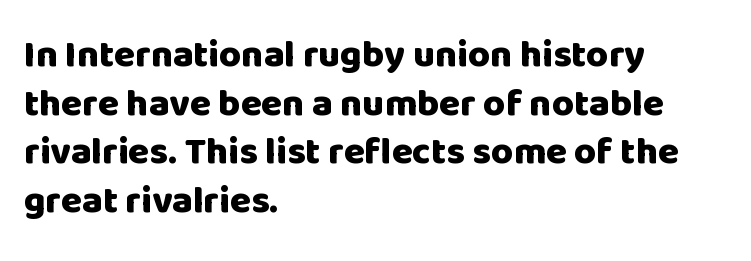
The image shows 38 px heavy sans-serif type, upright; set left-aligned, normal line spacing (1.28x), normal letter spacing, not underlined; low stroke contrast and a large x-height.
